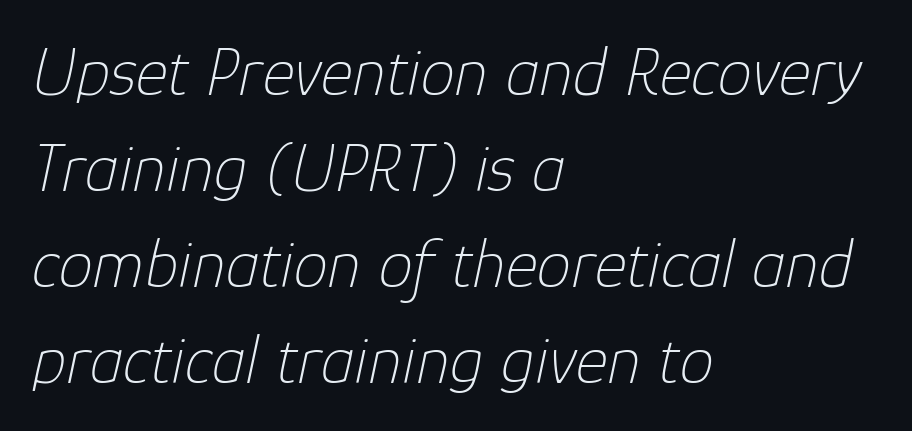
{"italic": "yes", "lean": "right", "slant_degrees": 12, "bold": "no", "weight": "thin", "width": "normal", "stroke_contrast": "low", "x_height": "medium", "monospaced": "no", "underline": "no", "align": "left", "line_spacing": "normal", "line_spacing_ratio": 1.39, "letter_spacing": "normal", "letter_spacing_em": 0.0, "glyph_px": 69}
